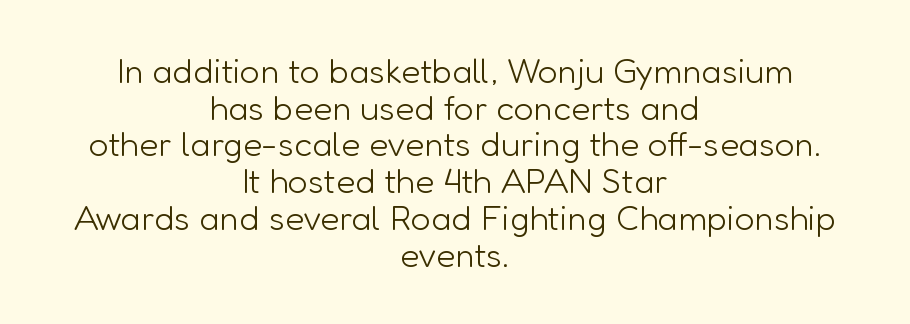
The image shows 35 px light sans-serif type, upright; set centered, tight line spacing (1.05x), normal letter spacing, not underlined; low stroke contrast and a medium x-height.
